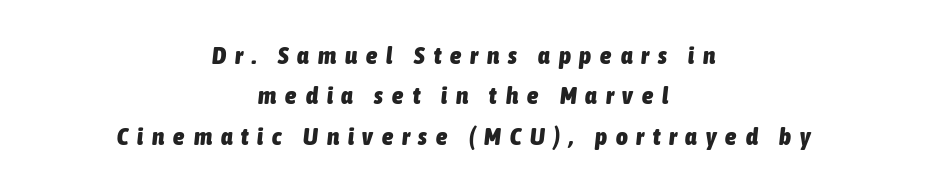
{"italic": "yes", "lean": "right", "slant_degrees": 6, "bold": "yes", "underline": "no", "align": "center", "line_spacing": "normal", "line_spacing_ratio": 1.62, "letter_spacing": "wide", "letter_spacing_em": 0.36, "glyph_px": 25}
